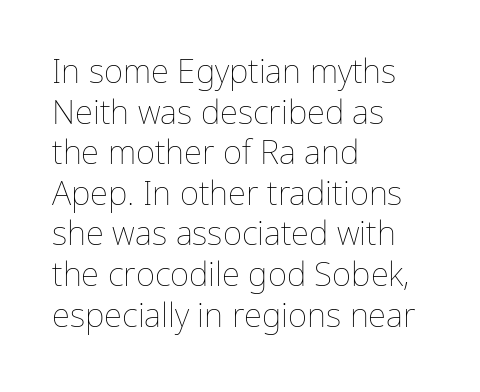
The image shows 33 px thin type, upright; set left-aligned, line spacing 1.23x, normal letter spacing, not underlined; low stroke contrast and a medium x-height.
